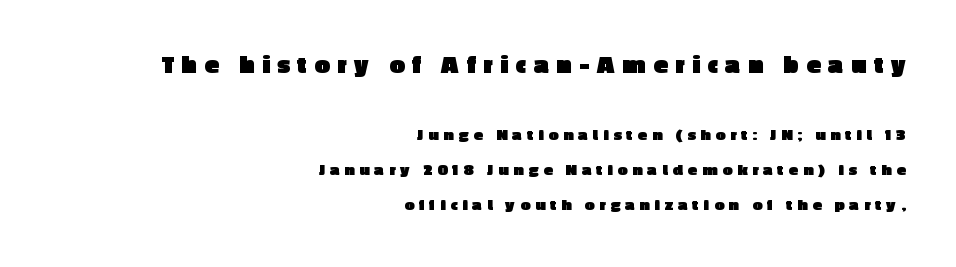
{"italic": "no", "bold": "yes", "underline": "no", "align": "right", "line_spacing": "loose", "line_spacing_ratio": 2.06, "letter_spacing": "wide", "letter_spacing_em": 0.31, "larger_block": "first", "size_ratio": 1.53, "glyph_px": 26}
